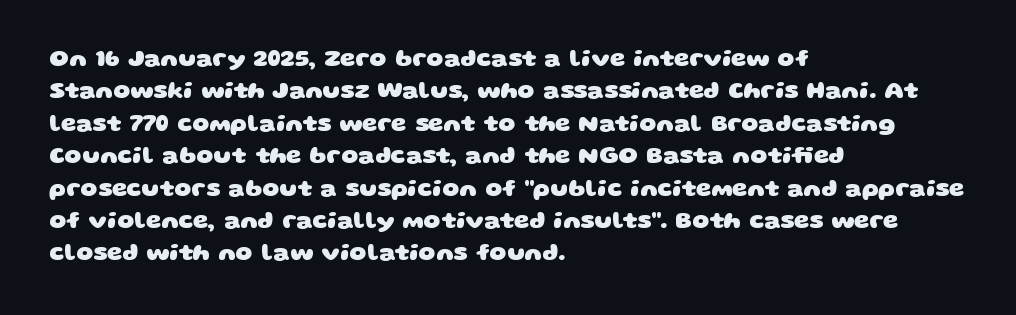
Q: Is the text bold? A: Yes.
Q: Is the text underlined? A: No.
Q: How is the paragraph aligned? A: Left-aligned.
Q: Is the spacing between letters normal or unusually wide? A: Normal.
Q: Is the spacing between lines tight, normal or loose? A: Normal.
